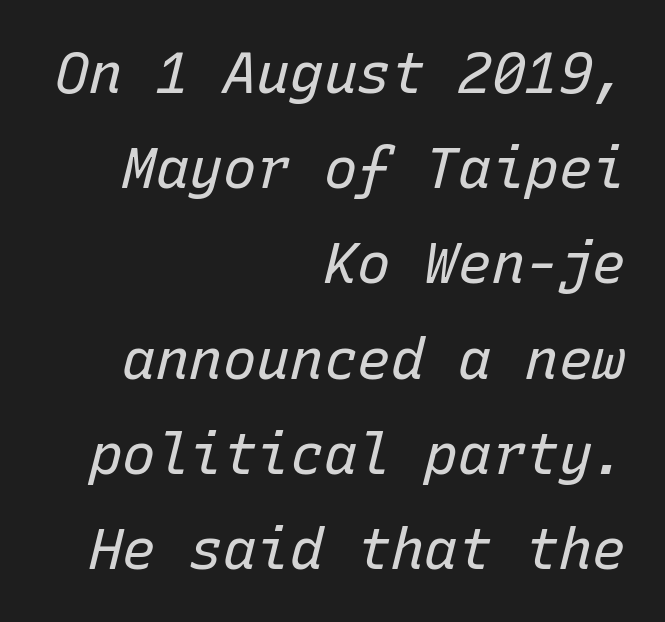
{"italic": "yes", "lean": "right", "slant_degrees": 15, "bold": "no", "weight": "regular", "width": "normal", "stroke_contrast": "low", "x_height": "medium", "monospaced": "yes", "underline": "no", "align": "right", "line_spacing": "normal", "line_spacing_ratio": 1.7, "letter_spacing": "normal", "letter_spacing_em": 0.0, "glyph_px": 56}
